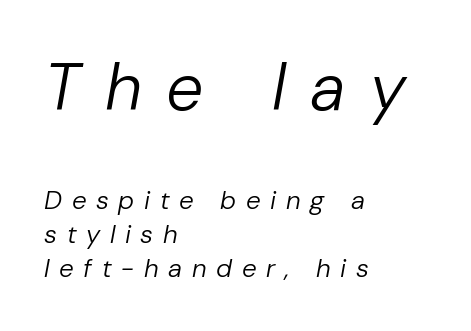
{"italic": "yes", "lean": "right", "slant_degrees": 10, "bold": "no", "weight": "regular", "width": "normal", "stroke_contrast": "low", "x_height": "medium", "monospaced": "no", "underline": "no", "align": "left", "line_spacing": "normal", "line_spacing_ratio": 1.31, "letter_spacing": "wide", "letter_spacing_em": 0.37, "larger_block": "first", "size_ratio": 2.54, "glyph_px": 66}
